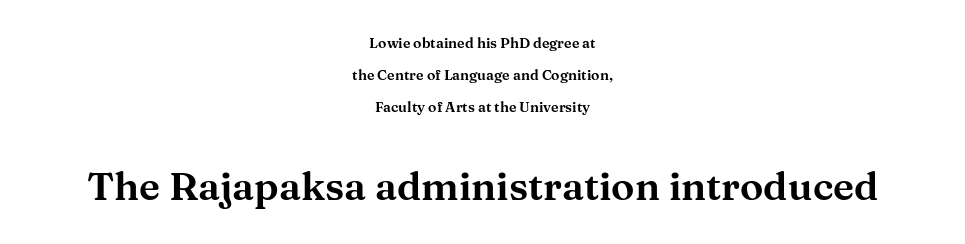
The image shows 39 px wide serif type, upright; set centered, loose line spacing (2.28x), normal letter spacing, not underlined; the second (bottom) block is 2.79x larger; medium stroke contrast and a medium x-height.
